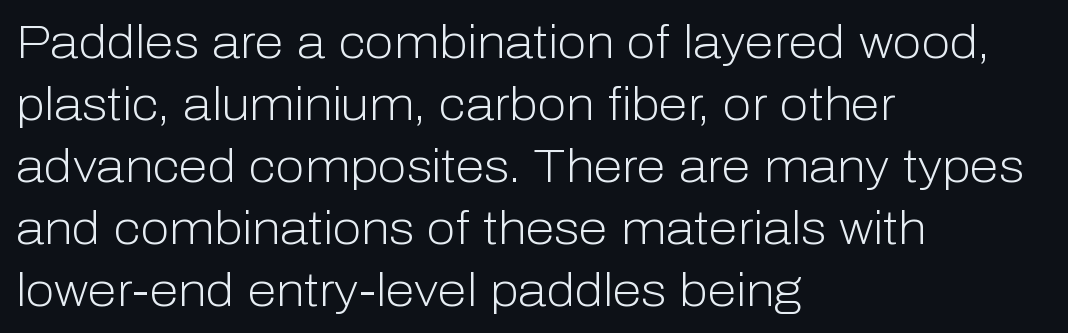
The rag falls on the right side of this text block. What stands out about the letter spacing? Nothing — it is the standard amount. This rendering features lettering with no underline. Does the lettering tilt? It doesn't — this is upright. One glance says typical: line gaps are just what's usual. Examine the stroke ends and you'll find no serifs.
